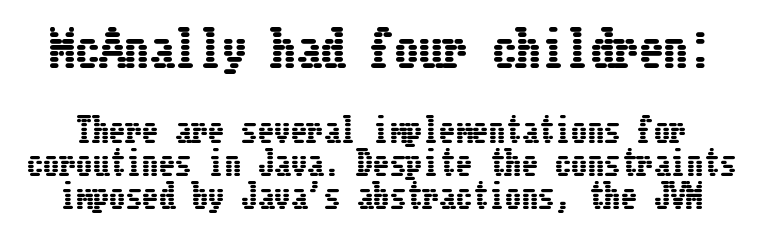
Tall strokes in this sample are plumb rather than angled. Descenders are the only things crossing below the line. Letter spacing: default. Rows of type sit shoulder to shoulder in the vertical direction.
